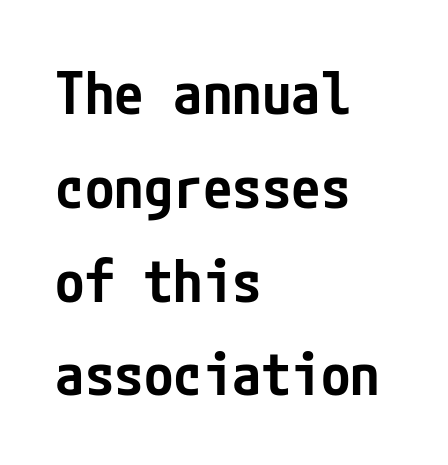
Italic? Not at all — the glyphs are vertical. What's the leading like? Ordinary, nothing unusual. Rule under the text: the space is simply empty. Its strokes are somewhat broadened, the hallmark of semibold type. The letterforms sit shoulder to shoulder at normal distance. Which margin do the lines hug? The left one — the right edge is uneven.
